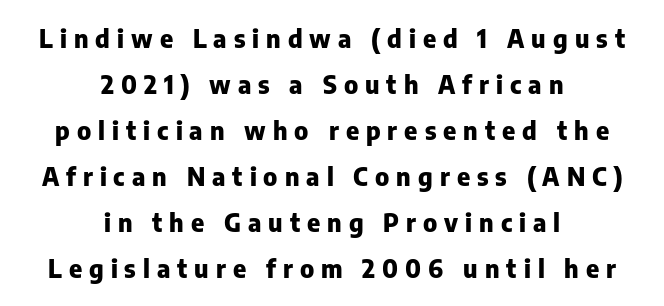
{"italic": "no", "bold": "yes", "underline": "no", "align": "center", "line_spacing_ratio": 1.84, "letter_spacing": "wide", "letter_spacing_em": 0.28, "glyph_px": 25}
